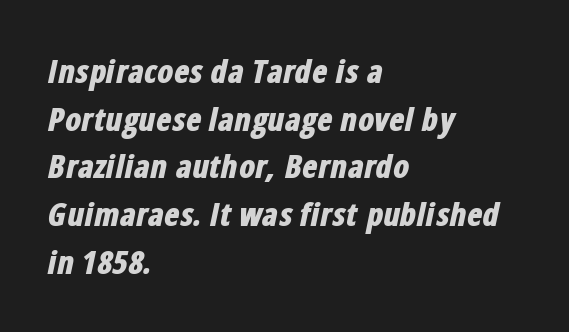
Q: Is the text bold? A: Yes.
Q: Is the text italic (slanted)? A: Yes, it leans right by about 12 degrees.
Q: Is the text underlined? A: No.
Q: How is the paragraph aligned? A: Left-aligned.
Q: Is the spacing between letters normal or unusually wide? A: Normal.
Q: Is the spacing between lines tight, normal or loose? A: Normal.
Q: Width (condensed, normal, or wide)? A: Condensed.
Q: Stroke contrast? A: Low.
Q: x-height? A: Medium.
Q: Monospaced? A: No.
